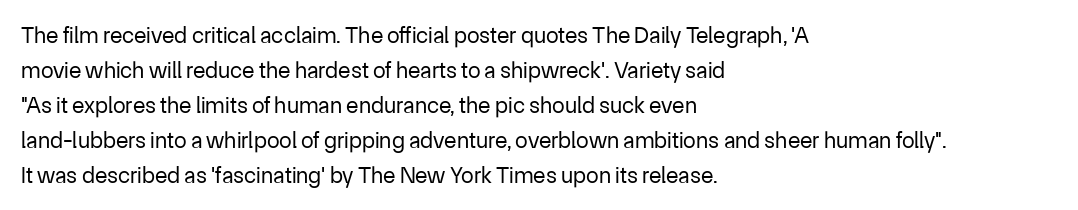
Weight: not bold — regular or lighter. The typesetter chose a ragged-right arrangement here. Each new line begins a customary step beneath the previous one. You could call the tracking neutral — neither tight nor loose. Only glyphs here, with clear space below each row. You can tell it's not italic because the verticals are truly vertical.
